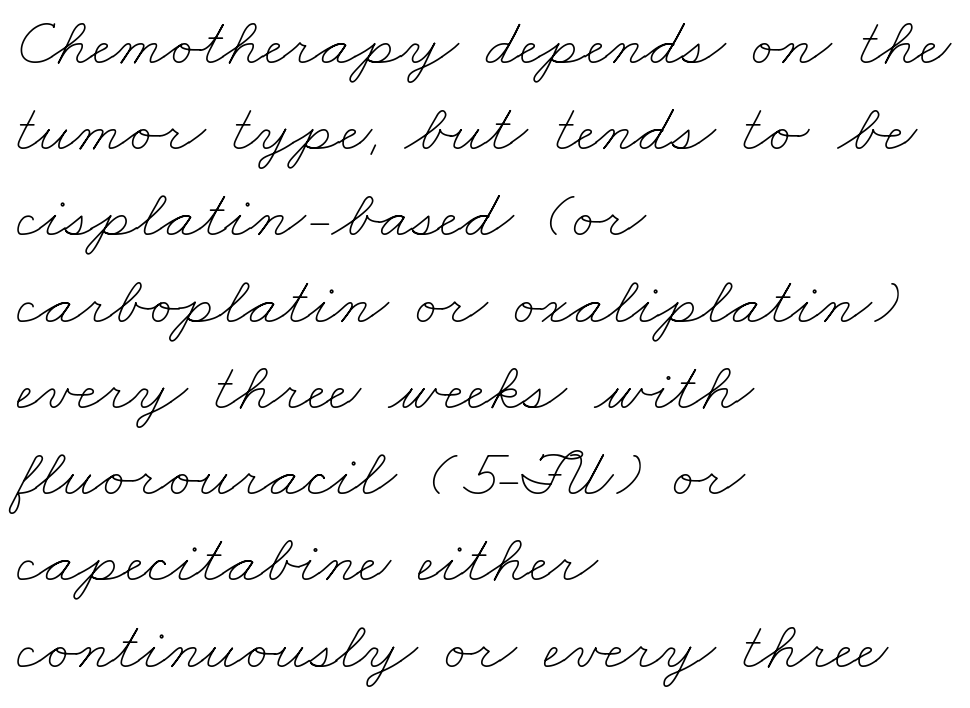
The image shows 69 px thin, wide type; set left-aligned, normal line spacing (1.25x), normal letter spacing, not underlined; low stroke contrast and a small x-height.
